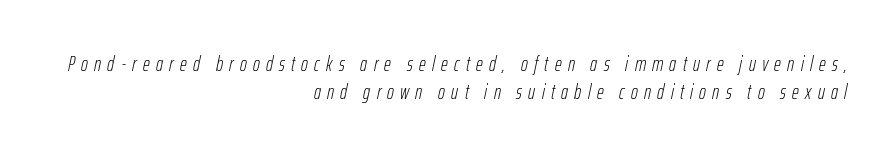
{"italic": "yes", "lean": "right", "slant_degrees": 12, "bold": "no", "underline": "no", "align": "right", "line_spacing": "normal", "line_spacing_ratio": 1.31, "letter_spacing": "wide", "letter_spacing_em": 0.3, "glyph_px": 21}
